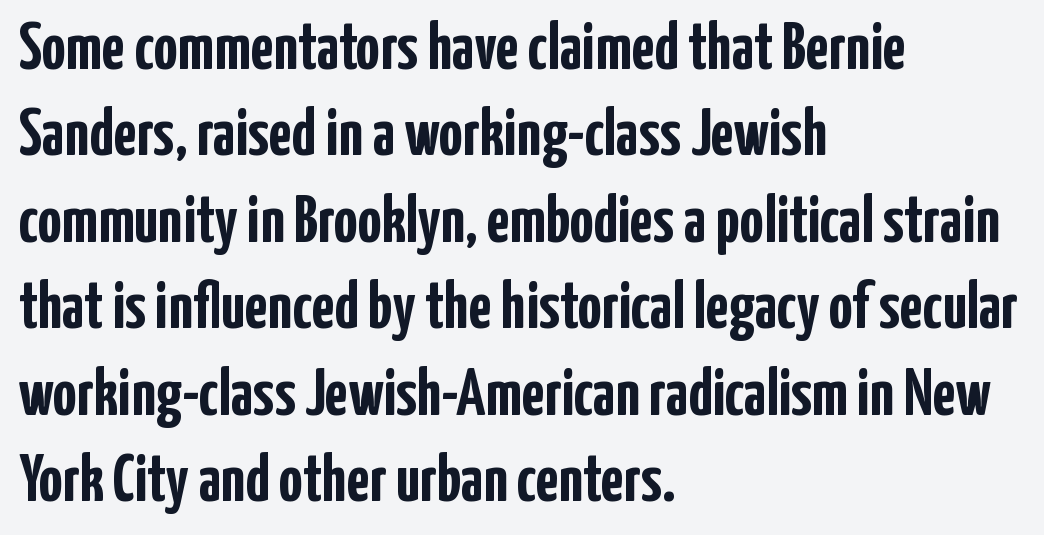
Decoration check: the copy has no underline. No feet cap the strokes, marking this as sans-serif type. Observe the ordinary spacing: letters are neighbours, not strangers. Vertically, the passage feels balanced, rows spaced as you'd expect. Weight: bold. The letters advance in unequal steps, a hallmark of proportional type.
